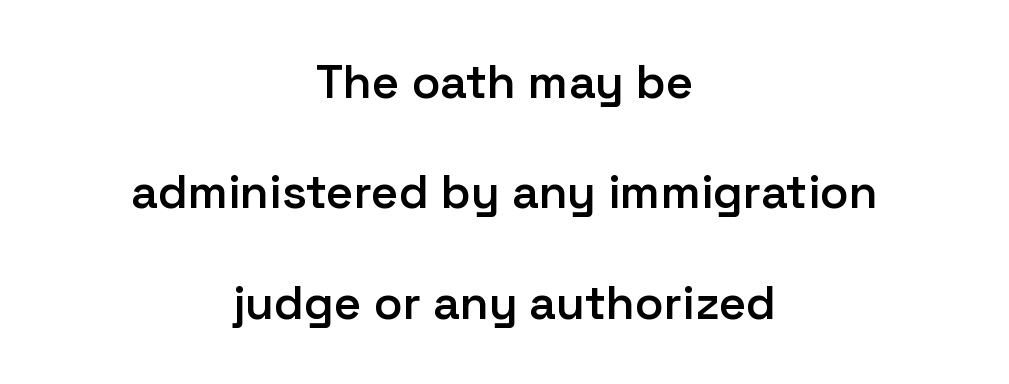
{"serif": "no", "italic": "no", "bold": "semi", "weight": "semibold", "width": "normal", "stroke_contrast": "low", "x_height": "medium", "monospaced": "no", "underline": "no", "align": "center", "line_spacing": "loose", "line_spacing_ratio": 2.35, "letter_spacing": "normal", "letter_spacing_em": 0.0, "glyph_px": 47}
